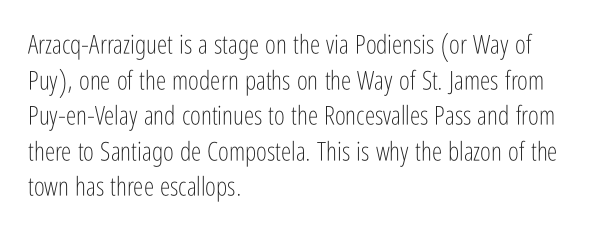
{"italic": "no", "bold": "no", "underline": "no", "align": "left", "line_spacing": "normal", "line_spacing_ratio": 1.37, "letter_spacing": "normal", "letter_spacing_em": 0.0, "glyph_px": 26}
